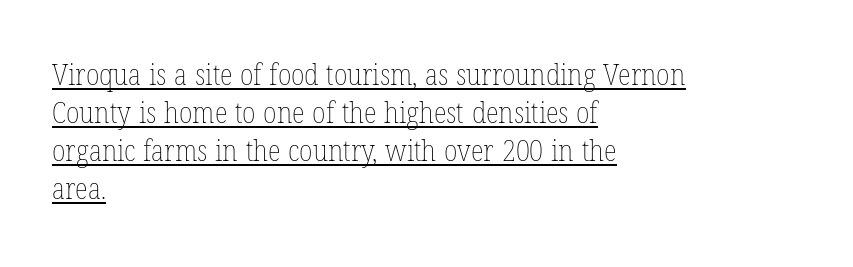
Think standard paragraph weight, or any step lighter than that. Every character sits straight up, as roman type does. Each line starts at the same left margin while the right side varies. Summary of vertical rhythm: regular, with standard interline spacing.
